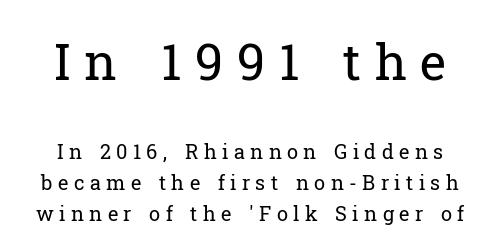
The image shows 50 px regular-weight serif type, upright; set centered, normal line spacing (1.53x), unusually wide letter spacing (+0.27 em), not underlined; the first (top) block is 2.5x larger; low stroke contrast and a medium x-height.
